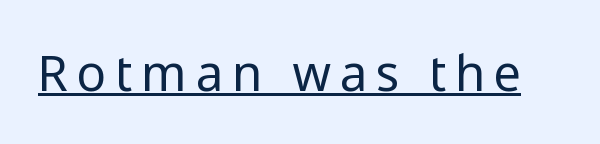
Look at the tracking — it's clearly loosened, letters drifting apart. The passage shown is typeset with a sans-serif family. The font sits on the lighter half of the weight spectrum, regular included. The typesetter has applied underlining to the passage shown. Rendered with straight, roman letterforms.
